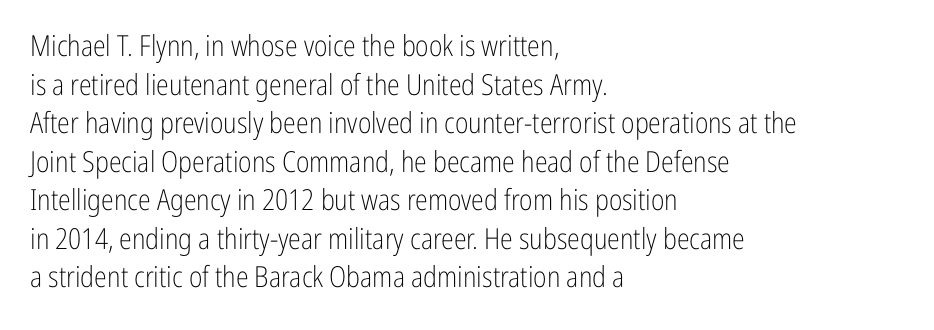
{"serif": "no", "italic": "no", "bold": "no", "weight": "light", "width": "condensed", "stroke_contrast": "low", "x_height": "medium", "monospaced": "no", "underline": "no", "align": "left", "line_spacing": "normal", "line_spacing_ratio": 1.33, "letter_spacing": "normal", "letter_spacing_em": 0.0, "glyph_px": 29}
